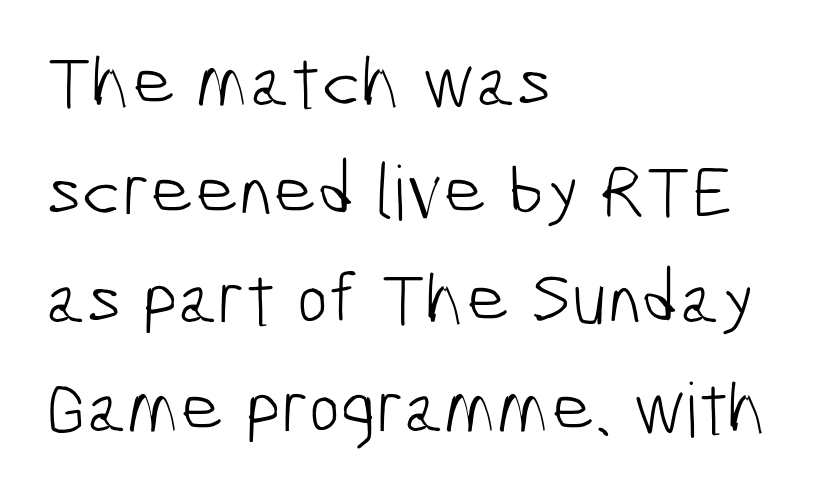
Descenders hang freely into open space. The lines sit at an ordinary, default distance from one another. Leftover space on each line is placed entirely after the last word. No letter is thick-stroked: the sample isn't bold.
